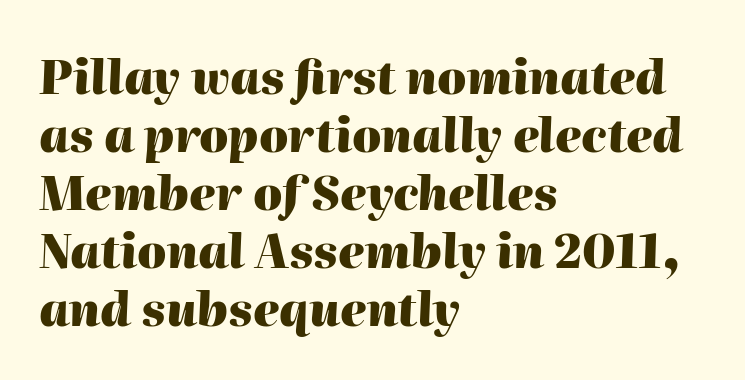
Q: Is the text bold? A: Yes.
Q: Is the text italic (slanted)? A: Yes, it leans right by about 2 degrees.
Q: Is the text underlined? A: No.
Q: How is the paragraph aligned? A: Left-aligned.
Q: Is the spacing between letters normal or unusually wide? A: Normal.
Q: Is the spacing between lines tight, normal or loose? A: Normal.
Q: Width (condensed, normal, or wide)? A: Normal.
Q: Stroke contrast? A: High.
Q: x-height? A: Medium.
Q: Monospaced? A: No.
